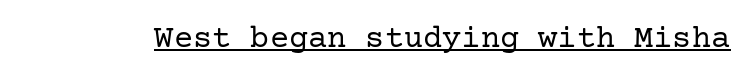
Q: Is the text bold? A: No.
Q: Is the text italic (slanted)? A: No, it is upright.
Q: Is the typeface a serif or a sans-serif typeface? A: Serif.
Q: Is the text underlined? A: Yes.
Q: Is the spacing between letters normal or unusually wide? A: Normal.
Q: Width (condensed, normal, or wide)? A: Normal.
Q: Stroke contrast? A: Low.
Q: x-height? A: Medium.
